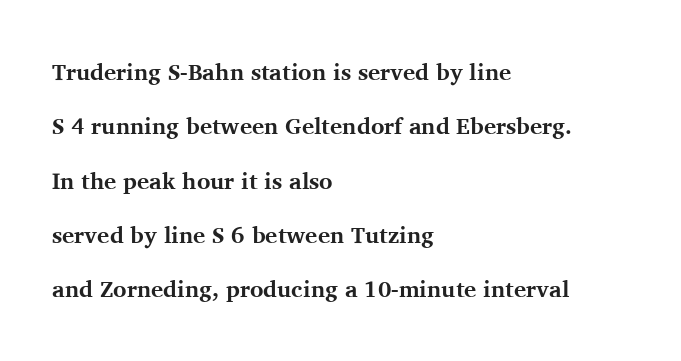
{"italic": "no", "bold": "yes", "underline": "no", "align": "left", "line_spacing": "loose", "line_spacing_ratio": 2.36, "letter_spacing": "normal", "letter_spacing_em": 0.0, "glyph_px": 23}
